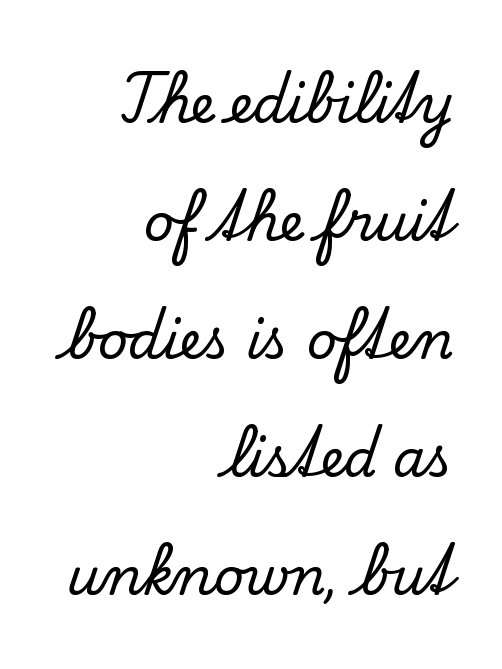
Q: Is the text italic (slanted)? A: Yes.
Q: Is the typeface a serif or a sans-serif typeface? A: Serif.
Q: Is the text underlined? A: No.
Q: How is the paragraph aligned? A: Right-aligned.
Q: Is the spacing between letters normal or unusually wide? A: Normal.
Q: Is the spacing between lines tight, normal or loose? A: Loose.
Q: Width (condensed, normal, or wide)? A: Normal.
Q: Stroke contrast? A: Low.
Q: x-height? A: Small.
Q: Monospaced? A: No.
